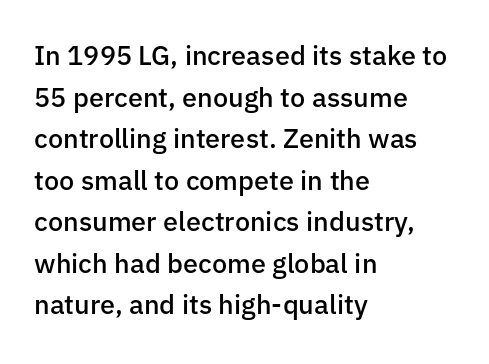
The foot of each line stays bare and open. Teacher's note: observe the even left margin — that is flush-left alignment. Summary of vertical rhythm: regular, with standard interline spacing. The typesetting leans somewhat heavy: a semibold. The lettering stays uniformly vertical, giving the passage a roman look.
